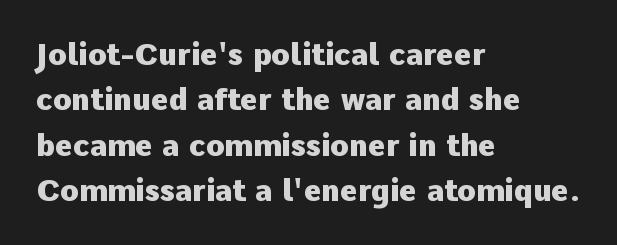
Each line starts at the same left margin while the right side varies. Stroke terminals: plain, sans-serif. Does extra space separate the letters? No, they use regular spacing. Lines of text with bare space underneath. In terms of posture, this sample is upright. This is heavy type, rendered in bold.
